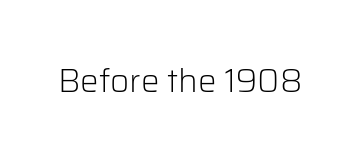
Q: Is the text bold? A: No.
Q: Is the text italic (slanted)? A: No, it is upright.
Q: Is the typeface a serif or a sans-serif typeface? A: Sans-serif.
Q: Is the text underlined? A: No.
Q: Is the spacing between letters normal or unusually wide? A: Normal.
Q: Width (condensed, normal, or wide)? A: Normal.
Q: Stroke contrast? A: Low.
Q: x-height? A: Medium.
Q: Monospaced? A: No.
